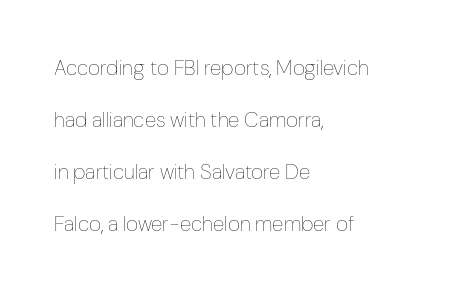
{"italic": "no", "bold": "no", "underline": "no", "align": "left", "line_spacing": "loose", "line_spacing_ratio": 2.47, "letter_spacing": "normal", "letter_spacing_em": 0.0, "glyph_px": 21}
